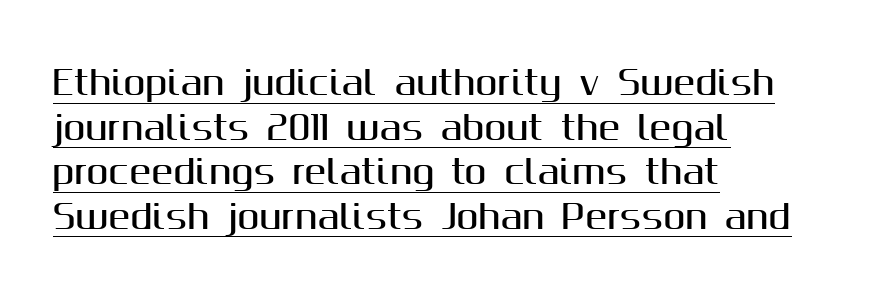
{"serif": "no", "italic": "no", "width": "normal", "stroke_contrast": "medium", "x_height": "medium", "monospaced": "no", "underline": "yes", "align": "left", "line_spacing": "normal", "line_spacing_ratio": 1.35, "letter_spacing": "normal", "letter_spacing_em": 0.0, "glyph_px": 33}
